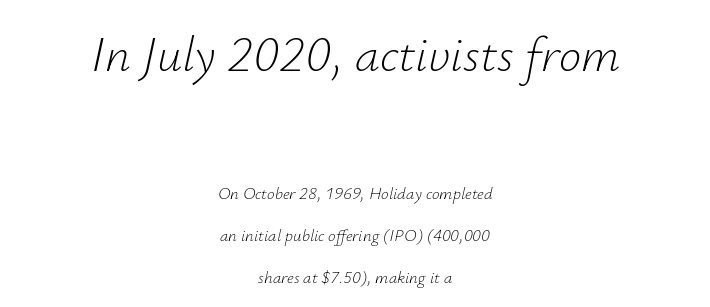
Q: Is the text bold? A: No.
Q: Is the text italic (slanted)? A: Yes, it leans right by about 12 degrees.
Q: Is the text underlined? A: No.
Q: How is the paragraph aligned? A: Centered.
Q: Is the spacing between letters normal or unusually wide? A: Normal.
Q: Is the spacing between lines tight, normal or loose? A: Loose.
Q: Which block of text is set in a larger size, the first (top) or the second (bottom)? A: The first (top) one.
Q: Width (condensed, normal, or wide)? A: Normal.
Q: Stroke contrast? A: Low.
Q: x-height? A: Small.
Q: Monospaced? A: No.
